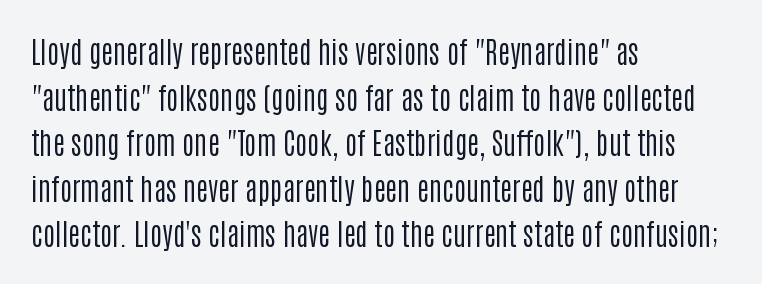
Q: Is the text bold? A: No.
Q: Is the text italic (slanted)? A: No, it is upright.
Q: Is the typeface a serif or a sans-serif typeface? A: Sans-serif.
Q: Is the text underlined? A: No.
Q: How is the paragraph aligned? A: Left-aligned.
Q: Is the spacing between letters normal or unusually wide? A: Normal.
Q: Is the spacing between lines tight, normal or loose? A: Normal.
Q: Width (condensed, normal, or wide)? A: Condensed.
Q: Stroke contrast? A: Low.
Q: x-height? A: Large.
Q: Monospaced? A: No.
